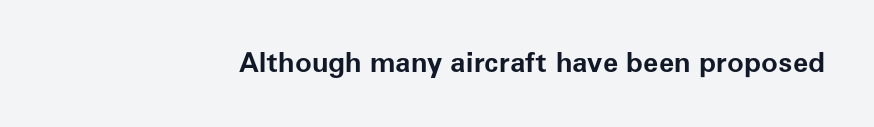
{"serif": "no", "italic": "no", "bold": "yes", "weight": "bold", "width": "normal", "stroke_contrast": "low", "x_height": "medium", "monospaced": "no", "underline": "no", "letter_spacing": "normal", "letter_spacing_em": 0.0, "glyph_px": 28}
